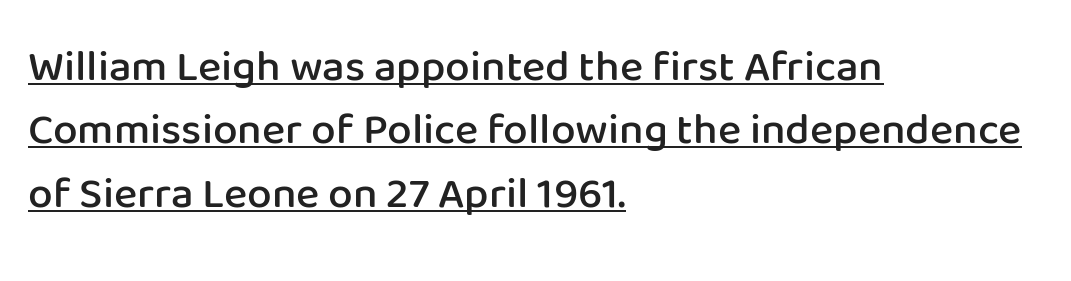
As a designer I'd log this as weight 600, semibold. What kind of face is this? One without serifs — a sans. Tracking here is standard; glyphs follow each other at the usual distance. Caption: lettering with a line underneath. Ascenders rise straight up at ninety degrees. The face used here is proportionally spaced, like ordinary book or web type.
